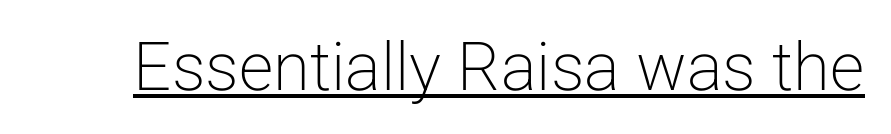
The image shows 67 px light sans-serif type, upright; set normal letter spacing, underlined; low stroke contrast and a medium x-height.
